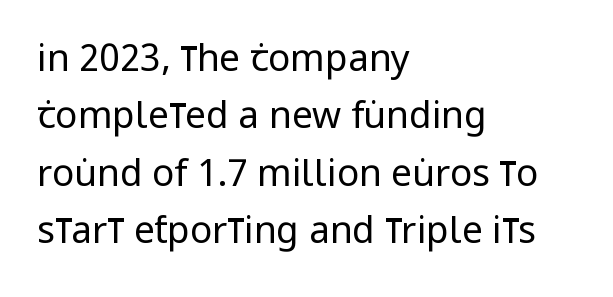
Italic? Not at all — the glyphs are vertical. A typesetter would call this zero additional tracking. Descenders are the only things crossing below the line. The designer left line spacing at the default.
